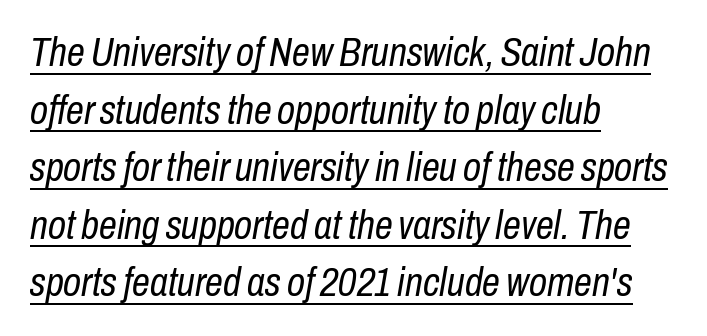
Q: Is the text bold? A: No.
Q: Is the text italic (slanted)? A: Yes, it leans right by about 10 degrees.
Q: Is the text underlined? A: Yes.
Q: How is the paragraph aligned? A: Left-aligned.
Q: Is the spacing between letters normal or unusually wide? A: Normal.
Q: Is the spacing between lines tight, normal or loose? A: Normal.
Q: Width (condensed, normal, or wide)? A: Condensed.
Q: Stroke contrast? A: Low.
Q: x-height? A: Medium.
Q: Monospaced? A: No.
